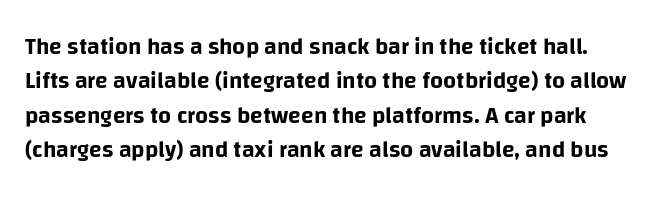
Check the space under the baseline: it is left empty. The passage shown stacks its lines at a standard gap. This rendering leaves character spacing at its baseline value. This is roman type, the default non-slanted kind.
